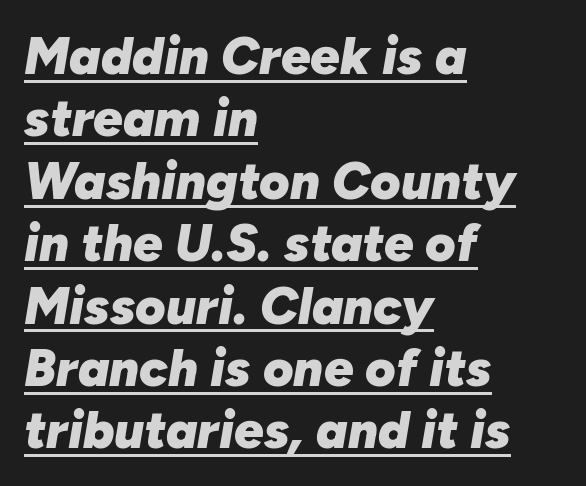
The image shows 52 px heavy type, italic (leaning right); set left-aligned, line spacing 1.2x, normal letter spacing, underlined; low stroke contrast and a medium x-height.
